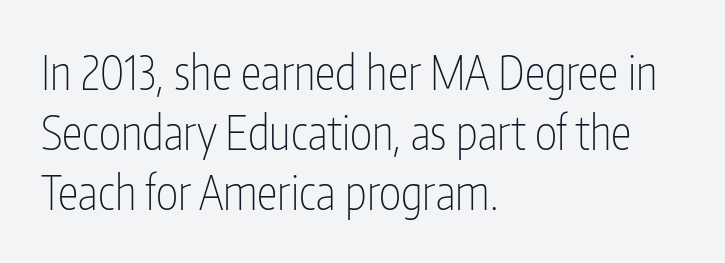
The image shows 47 px thin, condensed sans-serif type, upright; set left-aligned, normal line spacing (1.28x), normal letter spacing, not underlined; low stroke contrast and a medium x-height.
